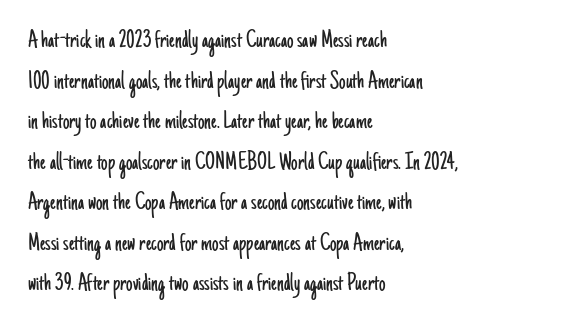
The zone under the glyphs is completely vacant. Letters have the restrained weight of plain body copy at most. Line beginnings align vertically; line endings do not. The gaps between neighbouring characters are ordinary and unremarkable.
